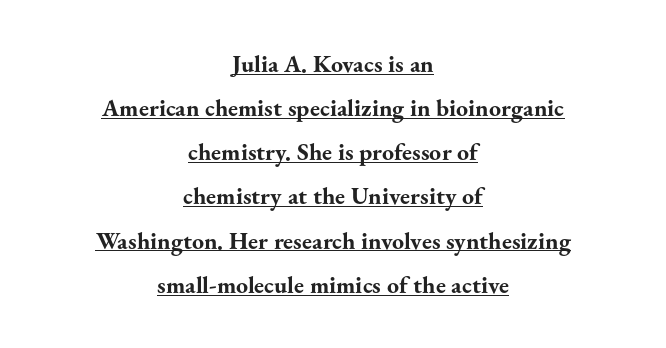
Underline: present. If you folded the block vertically in half, each line would mirror itself in length. Spacing between characters is what you'd get straight out of the box. If you drew a line through each stem, it would be perfectly vertical.
